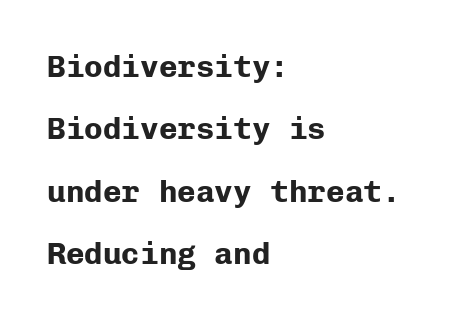
Observe the absence of serifs on each vertical stroke in this sample. Has an underline been added? It has not. In CSS terms this would be text-align: left. Italic? Not at all — the glyphs are vertical. Observe the ordinary spacing: letters are neighbours, not strangers.
